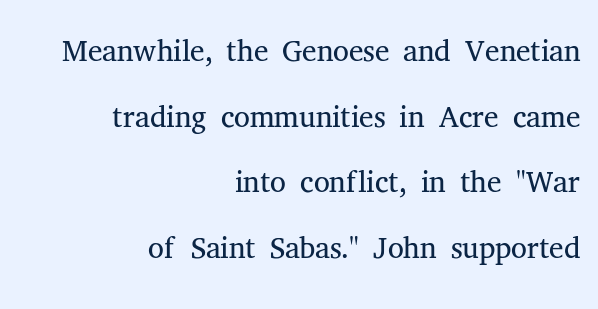
{"serif": "yes", "italic": "no", "bold": "no", "weight": "light", "width": "normal", "stroke_contrast": "medium", "x_height": "medium", "monospaced": "no", "underline": "no", "align": "right", "line_spacing": "normal", "line_spacing_ratio": 1.46, "letter_spacing": "normal", "letter_spacing_em": 0.0, "glyph_px": 45}
